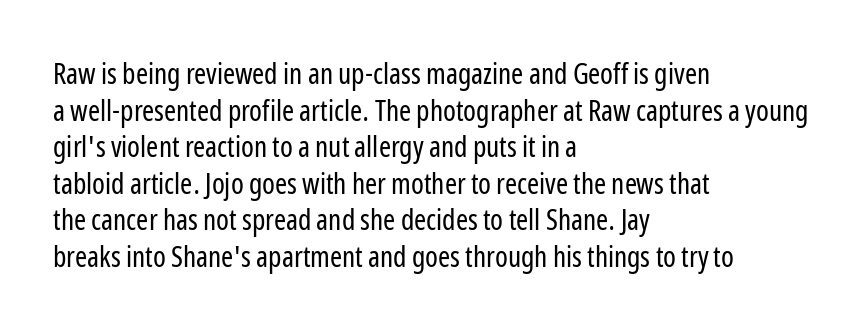
Q: Is the text bold? A: No.
Q: Is the text italic (slanted)? A: No, it is upright.
Q: Is the typeface a serif or a sans-serif typeface? A: Sans-serif.
Q: Is the text underlined? A: No.
Q: How is the paragraph aligned? A: Left-aligned.
Q: Is the spacing between letters normal or unusually wide? A: Normal.
Q: Is the spacing between lines tight, normal or loose? A: Normal.
Q: Width (condensed, normal, or wide)? A: Condensed.
Q: Stroke contrast? A: Low.
Q: x-height? A: Medium.
Q: Monospaced? A: No.
